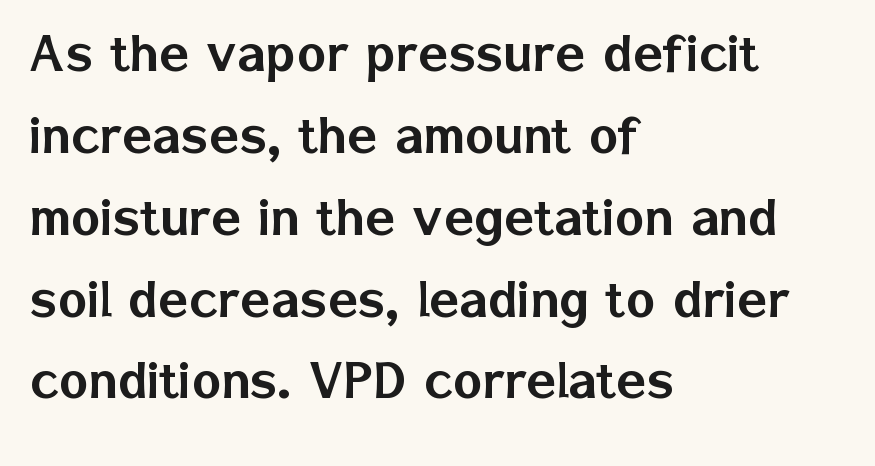
{"serif": "no", "italic": "no", "width": "normal", "stroke_contrast": "low", "x_height": "medium", "monospaced": "no", "underline": "no", "align": "left", "line_spacing": "normal", "line_spacing_ratio": 1.32, "letter_spacing": "normal", "letter_spacing_em": 0.0, "glyph_px": 62}
